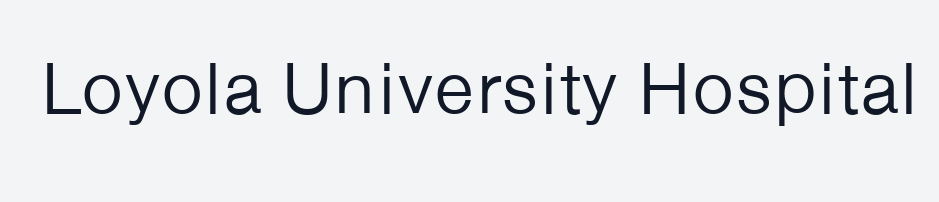
Q: Is the text bold? A: No.
Q: Is the text italic (slanted)? A: No, it is upright.
Q: Is the typeface a serif or a sans-serif typeface? A: Sans-serif.
Q: Is the text underlined? A: No.
Q: Is the spacing between letters normal or unusually wide? A: Normal.
Q: Width (condensed, normal, or wide)? A: Normal.
Q: Stroke contrast? A: Low.
Q: x-height? A: Medium.
Q: Monospaced? A: No.
